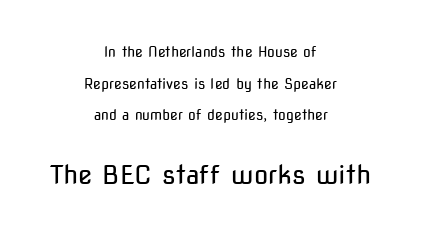
{"italic": "no", "bold": "no", "underline": "no", "align": "center", "line_spacing": "loose", "line_spacing_ratio": 2.26, "letter_spacing": "normal", "letter_spacing_em": 0.0, "larger_block": "second", "size_ratio": 1.86, "glyph_px": 26}
